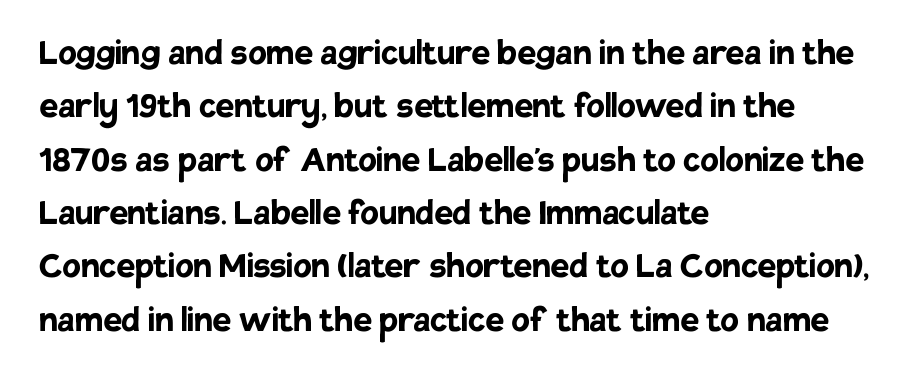
The image shows 42 px semibold sans-serif type, upright; set left-aligned, normal line spacing (1.27x), normal letter spacing, not underlined; low stroke contrast and a large x-height.
